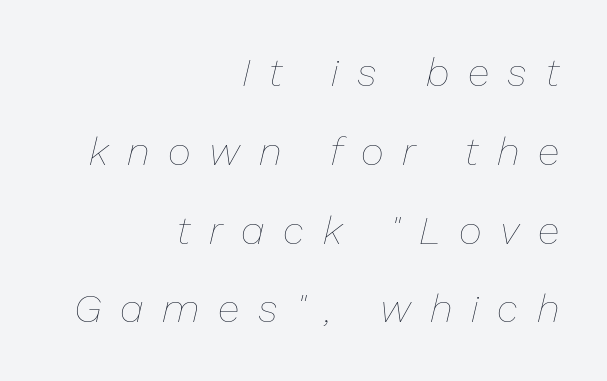
Spacing verdict: proportional, widths tailored to each character. The letterforms sit at book weight or below. Would a proofreader flag this as italicized? Yes. The rendering inserts visible extra space after every character. Successive baselines arrive slowly, with a big drop between each. The strip under each line holds only bare page.
